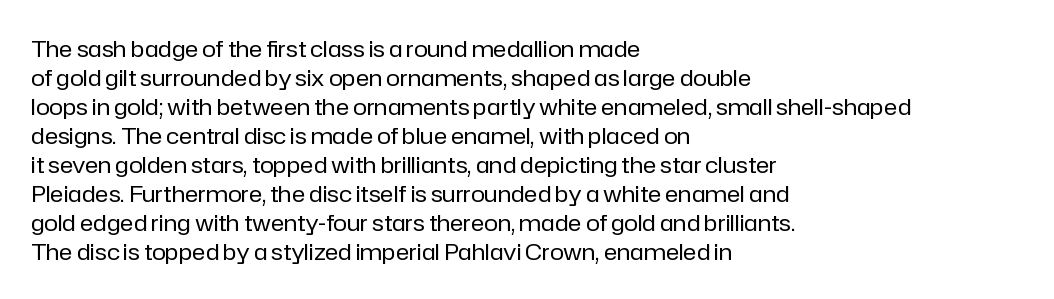
The image shows 23 px text type, upright; set left-aligned, normal line spacing (1.26x), normal letter spacing, not underlined.
